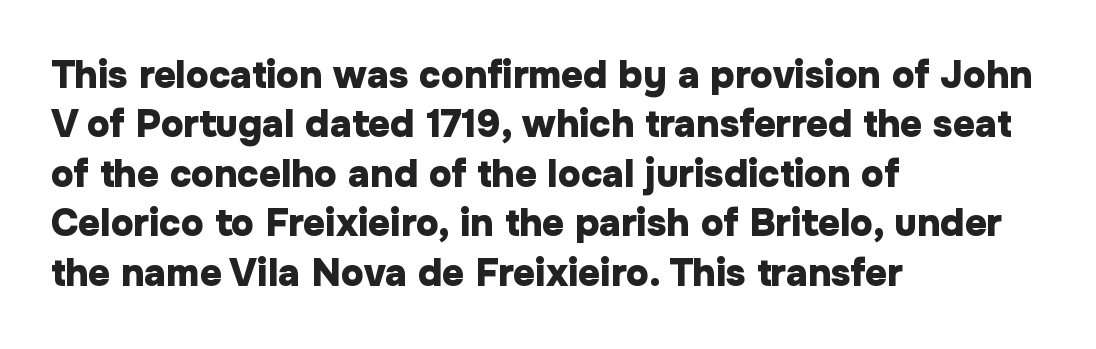
The image shows 38 px heavy sans-serif type, upright; set left-aligned, normal line spacing (1.3x), normal letter spacing, not underlined; low stroke contrast and a medium x-height.
